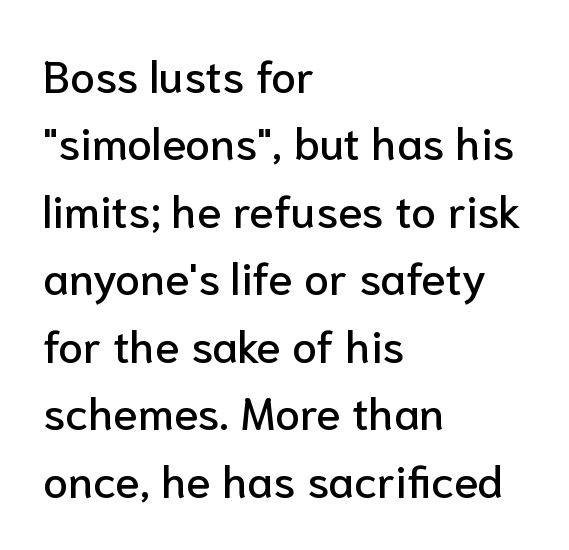
Every stem runs plumb, perpendicular to the baseline. A normal amount of white space separates one row of letters from the next. In terms of letterform style, serifs are entirely absent. Note the varied advance widths — an 'i' is clearly narrower than an 'm'.
